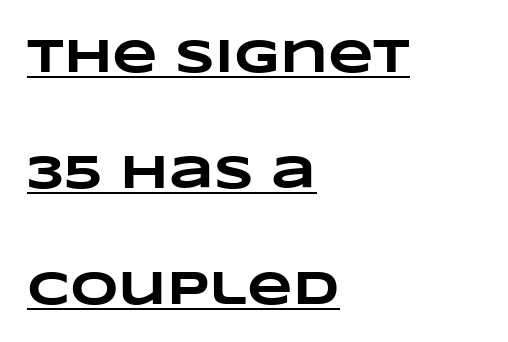
{"bold": "yes", "weight": "heavy", "width": "wide", "stroke_contrast": "low", "x_height": "large", "monospaced": "no", "underline": "yes", "align": "left", "line_spacing": "loose", "line_spacing_ratio": 2.47, "letter_spacing": "normal", "letter_spacing_em": 0.0, "glyph_px": 47}
